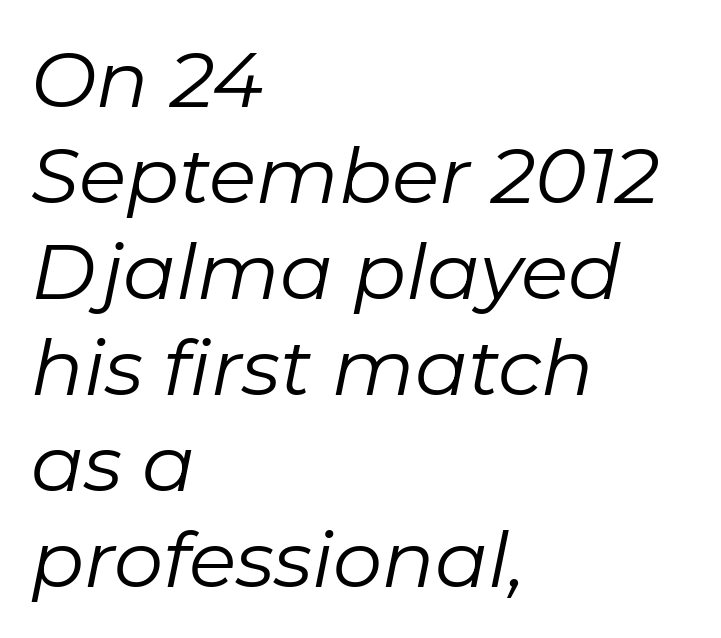
Do the characters align in a grid? No, the font is proportional. The space directly below the letters is spotless. Every character sits at an angle, as italics do. You could call the tracking neutral — neither tight nor loose.
